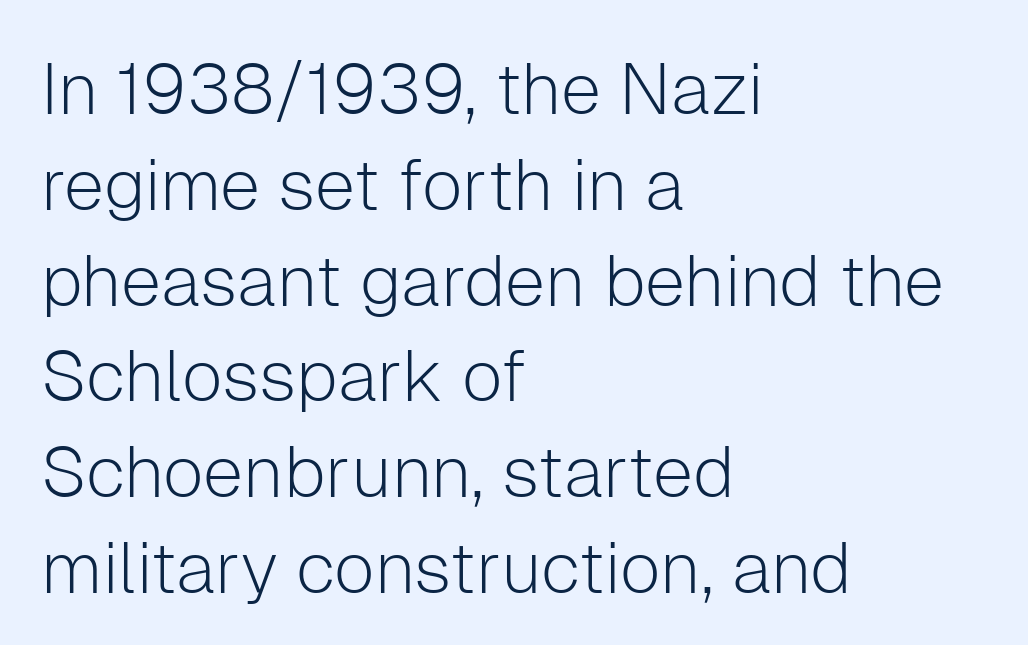
{"serif": "no", "italic": "no", "bold": "no", "weight": "light", "width": "normal", "stroke_contrast": "low", "x_height": "medium", "monospaced": "no", "underline": "no", "align": "left", "line_spacing": "normal", "line_spacing_ratio": 1.33, "letter_spacing": "normal", "letter_spacing_em": 0.0, "glyph_px": 72}
